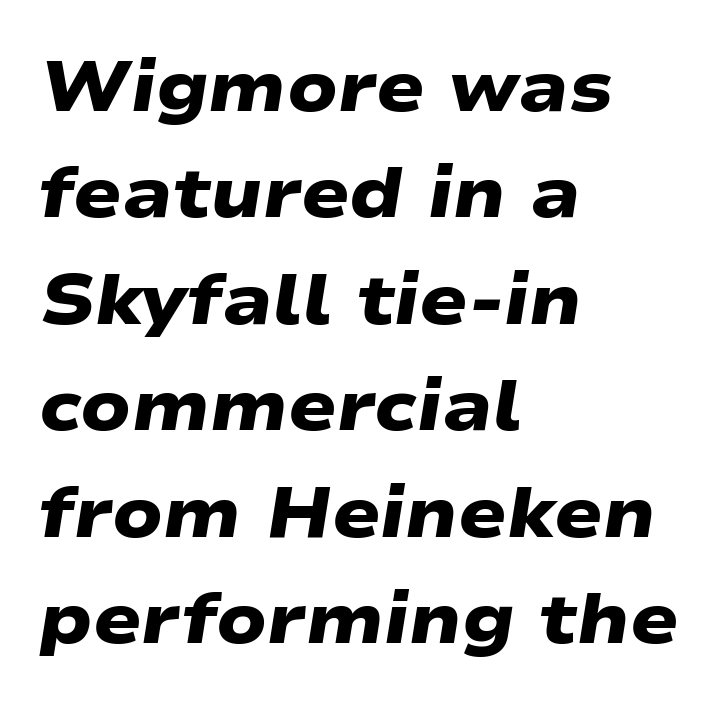
Q: Is the text bold? A: Yes.
Q: Is the typeface a serif or a sans-serif typeface? A: Sans-serif.
Q: Is the text underlined? A: No.
Q: How is the paragraph aligned? A: Left-aligned.
Q: Is the spacing between letters normal or unusually wide? A: Normal.
Q: Is the spacing between lines tight, normal or loose? A: Normal.
Q: Width (condensed, normal, or wide)? A: Wide.
Q: Stroke contrast? A: Low.
Q: x-height? A: Medium.
Q: Monospaced? A: No.
